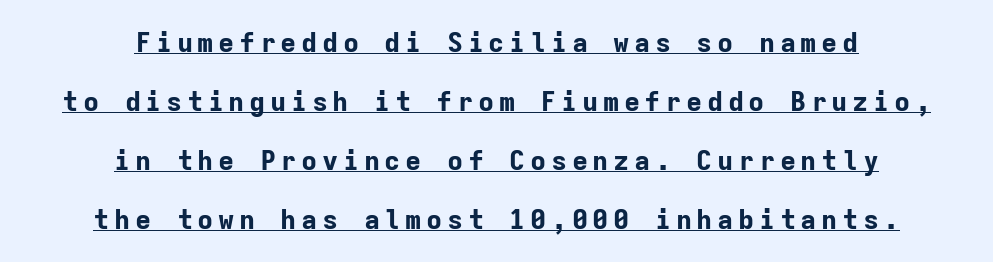
The image shows 27 px bold type, upright; set centered, loose line spacing (2.18x), underlined.
